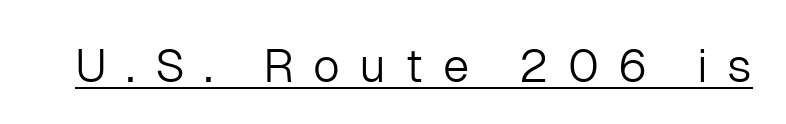
The line texture is sparse and dotted thanks to wide tracking. These lines are rendered in a variable-pitch font. This is not heavy type; no bold has been used. This is the regular roman posture of the typeface. A typesetter would label this face a sans.
